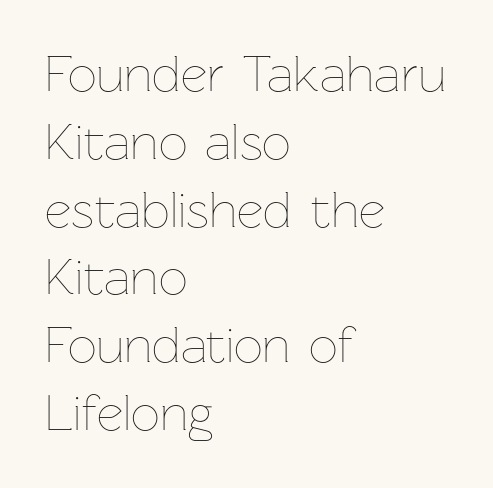
The paragraph shown leans on its left margin. Tracking here is standard; glyphs follow each other at the usual distance. The axis of the letterforms is exactly vertical. Type without underlining.
